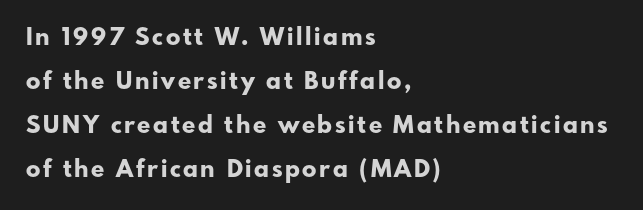
Q: Is the text bold? A: Yes.
Q: Is the text italic (slanted)? A: No, it is upright.
Q: Is the text underlined? A: No.
Q: How is the paragraph aligned? A: Left-aligned.
